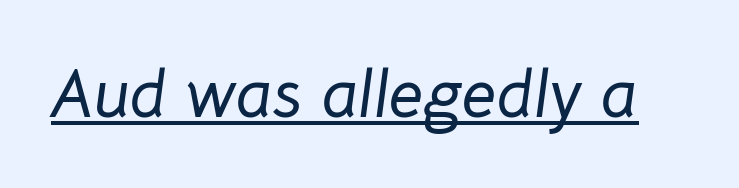
The image shows 68 px text type, italic (leaning right); set normal letter spacing, underlined; low stroke contrast and a medium x-height.
